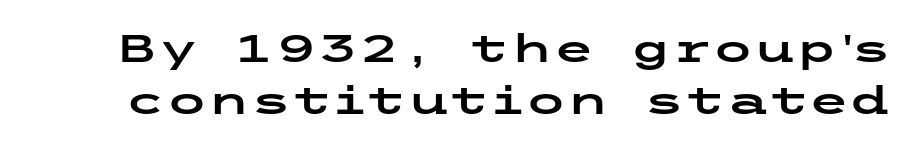
{"serif": "no", "italic": "no", "width": "wide", "stroke_contrast": "low", "x_height": "medium", "underline": "no", "line_spacing": "normal", "line_spacing_ratio": 1.37, "letter_spacing": "normal", "letter_spacing_em": 0.0, "glyph_px": 38}
